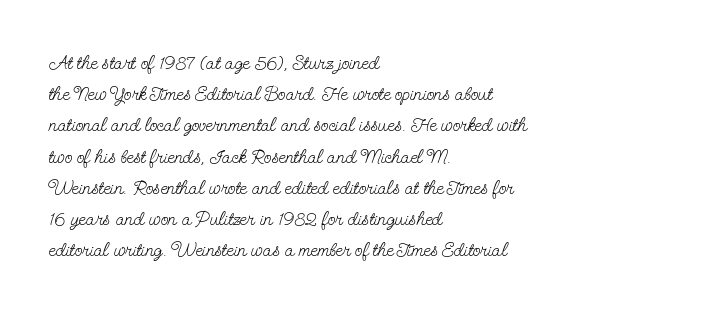
Q: Is the text bold? A: No.
Q: Is the text italic (slanted)? A: Yes.
Q: Is the text underlined? A: No.
Q: How is the paragraph aligned? A: Left-aligned.
Q: Is the spacing between letters normal or unusually wide? A: Normal.
Q: Is the spacing between lines tight, normal or loose? A: Normal.
